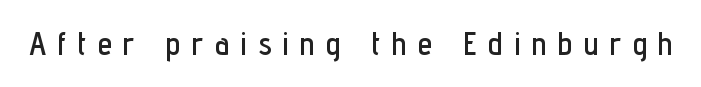
{"serif": "no", "italic": "no", "width": "condensed", "stroke_contrast": "low", "x_height": "medium", "monospaced": "no", "underline": "no", "letter_spacing": "wide", "letter_spacing_em": 0.36, "glyph_px": 32}
